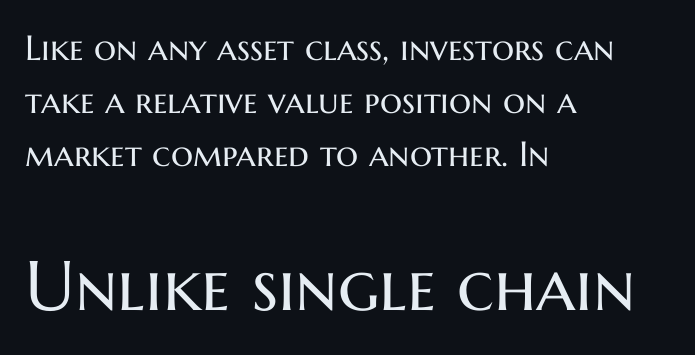
{"serif": "no", "italic": "no", "bold": "no", "weight": "regular", "width": "normal", "stroke_contrast": "medium", "x_height": "medium", "monospaced": "no", "underline": "no", "align": "left", "line_spacing": "normal", "line_spacing_ratio": 1.52, "letter_spacing": "normal", "letter_spacing_em": 0.0, "larger_block": "second", "size_ratio": 2.0, "glyph_px": 70}
